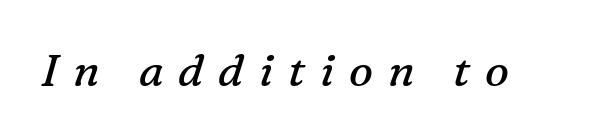
{"serif": "yes", "italic": "yes", "lean": "right", "slant_degrees": 16, "bold": "no", "weight": "regular", "width": "normal", "stroke_contrast": "medium", "x_height": "medium", "monospaced": "no", "underline": "no", "letter_spacing": "wide", "letter_spacing_em": 0.33, "glyph_px": 45}
